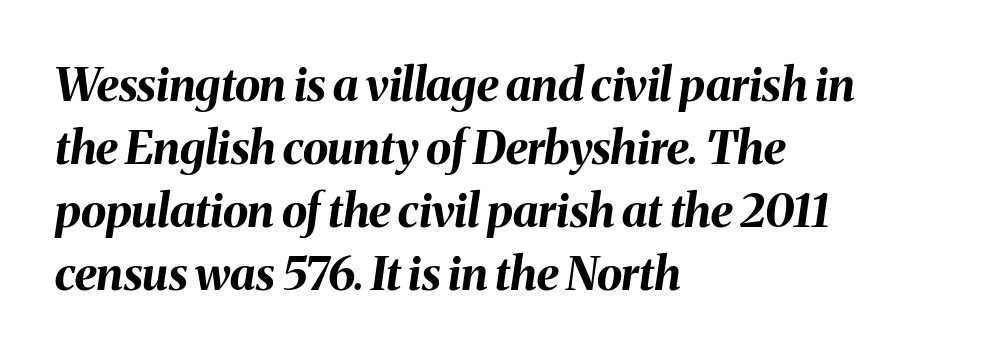
This rendering leaves character spacing at its baseline value. Underline: absent. If you drew a ruler down the left edge, every line would touch it. Style check: oblique.
